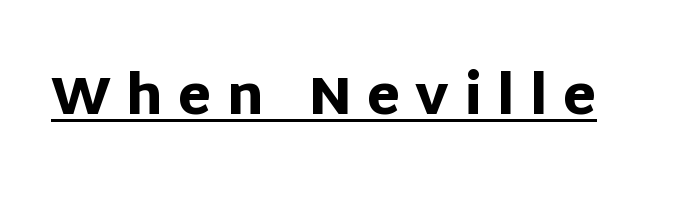
Q: Is the text bold? A: Yes.
Q: Is the text italic (slanted)? A: No, it is upright.
Q: Is the typeface a serif or a sans-serif typeface? A: Sans-serif.
Q: Is the text underlined? A: Yes.
Q: Is the spacing between letters normal or unusually wide? A: Unusually wide.
Q: Width (condensed, normal, or wide)? A: Normal.
Q: Stroke contrast? A: Low.
Q: x-height? A: Large.
Q: Monospaced? A: No.
